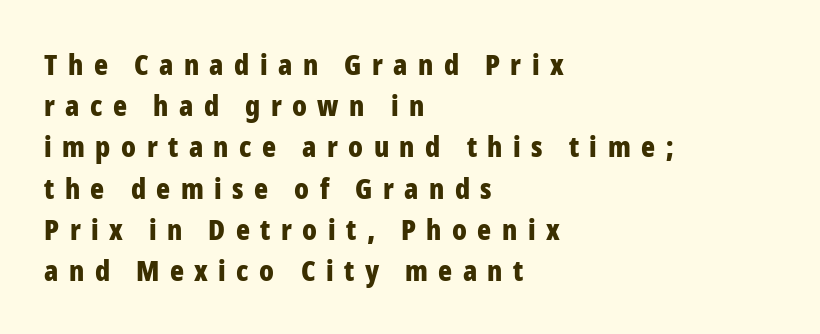
The letters stand upright; this is a roman face. The block of text has a typical density, with ordinary space between rows. Stroke terminals: plain, sans-serif. Pretty heavy lettering here — definitely bold. Letters rest on an invisible, unmarked baseline. Each letter keeps its own natural width here, so spacing adapts to shape.
